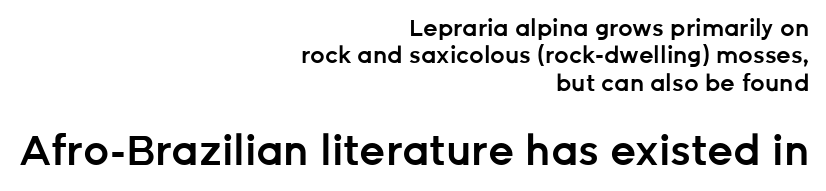
The image shows 41 px semibold sans-serif type, upright; set right-aligned, line spacing 1.19x, normal letter spacing, not underlined; the second (bottom) block is 1.78x larger; low stroke contrast and a medium x-height.
